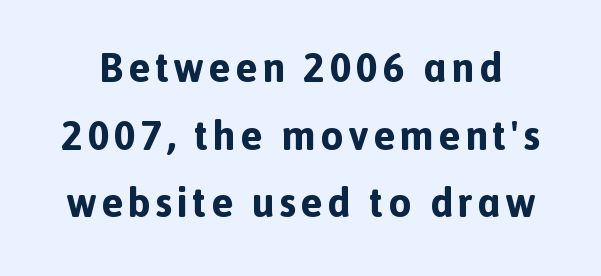
Q: Is the text bold? A: Yes.
Q: Is the text italic (slanted)? A: No, it is upright.
Q: Is the typeface a serif or a sans-serif typeface? A: Sans-serif.
Q: Is the text underlined? A: No.
Q: Is the spacing between lines tight, normal or loose? A: Normal.
Q: Width (condensed, normal, or wide)? A: Normal.
Q: x-height? A: Medium.
Q: Monospaced? A: No.
